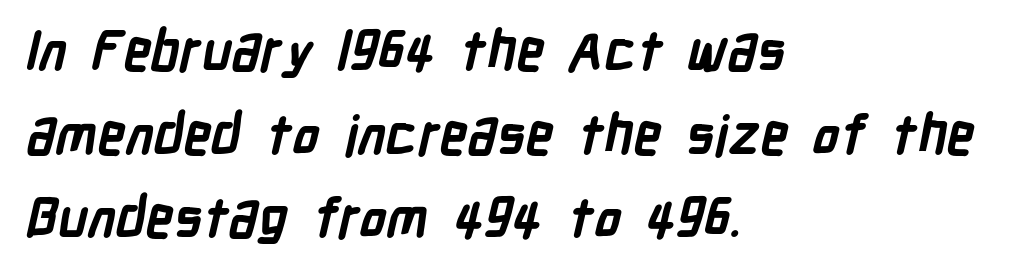
The image shows 55 px semibold, condensed sans-serif type; set left-aligned, normal line spacing (1.52x), normal letter spacing, not underlined; low stroke contrast and a medium x-height.
